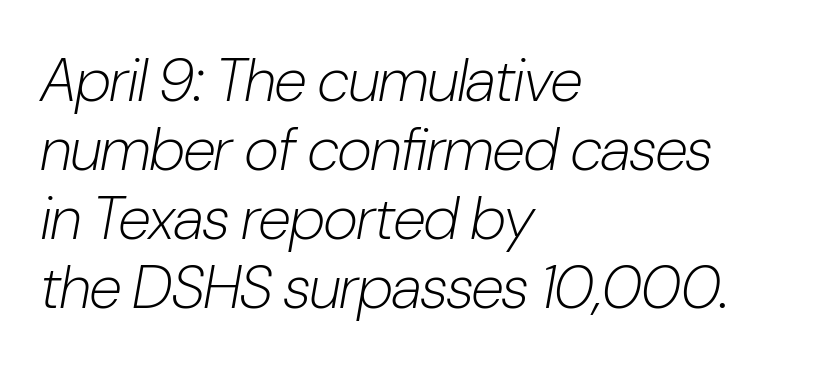
These glyphs show unthickened strokes, regular width or finer. Quick note: italic. Underlining? Definitely not there. Here the designer chose a conventional face with non-uniform glyph widths.
